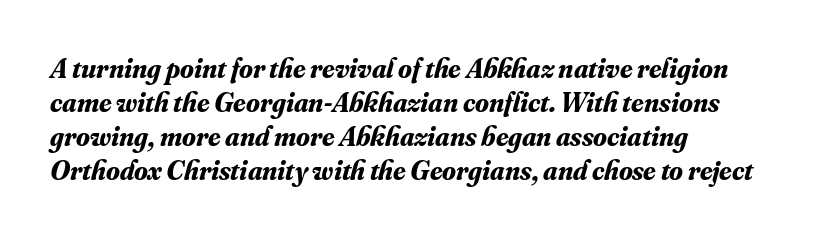
Q: Is the text bold? A: Yes.
Q: Is the text italic (slanted)? A: Yes, it leans right by about 16 degrees.
Q: Is the typeface a serif or a sans-serif typeface? A: Serif.
Q: Is the text underlined? A: No.
Q: How is the paragraph aligned? A: Left-aligned.
Q: Is the spacing between letters normal or unusually wide? A: Normal.
Q: Width (condensed, normal, or wide)? A: Normal.
Q: Stroke contrast? A: Medium.
Q: x-height? A: Small.
Q: Monospaced? A: No.
